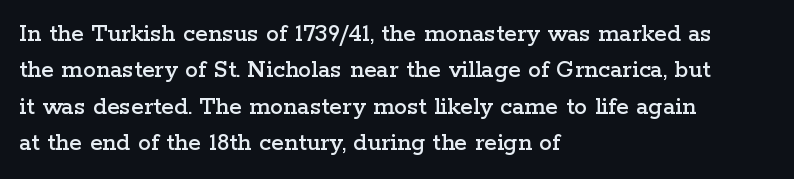
Q: Is the text italic (slanted)? A: No, it is upright.
Q: Is the text underlined? A: No.
Q: How is the paragraph aligned? A: Left-aligned.
Q: Is the spacing between letters normal or unusually wide? A: Normal.
Q: Is the spacing between lines tight, normal or loose? A: Normal.
